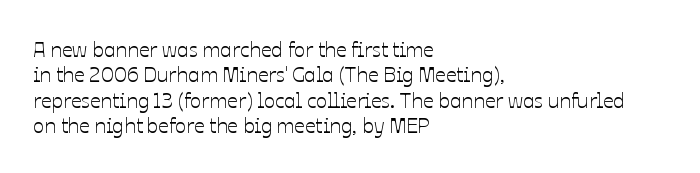
Short and long lines alike share a common starting point at left. Letters rest on an invisible, unmarked baseline. No extra tracking has been applied to these lines. Is there any slant? The stems are plumb.
